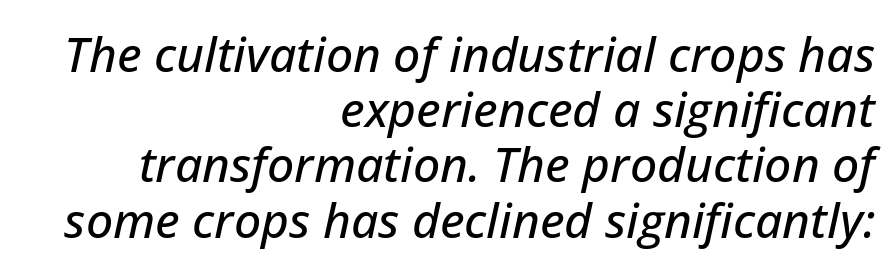
Caption: standard tracking, unaltered. Right-aligned paragraph, ragged on the left. The leading is snug, giving the passage a crowded texture. This is oblique type, the kind used for emphasis or titles. This rendering features lettering with no underline. Here the designer chose a conventional face with non-uniform glyph widths.
